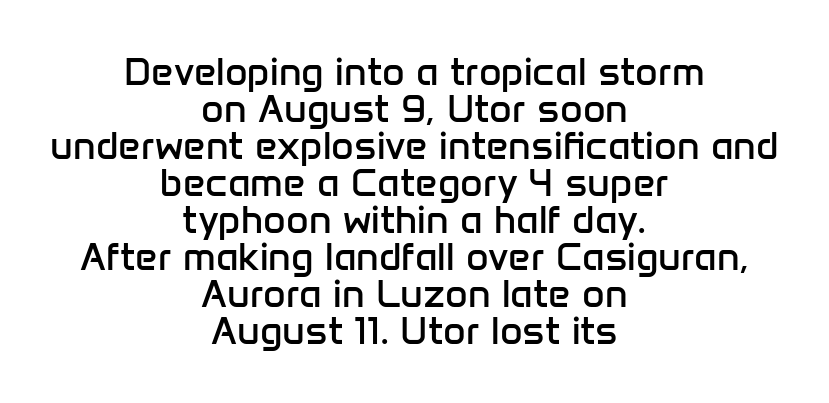
The space between consecutive lines is stingy. You could not count columns in this text — the font is proportionally spaced. The rendering positions every line midway between the sides. Is the stroke heavy? The answer is a plain regular-or-lighter.
